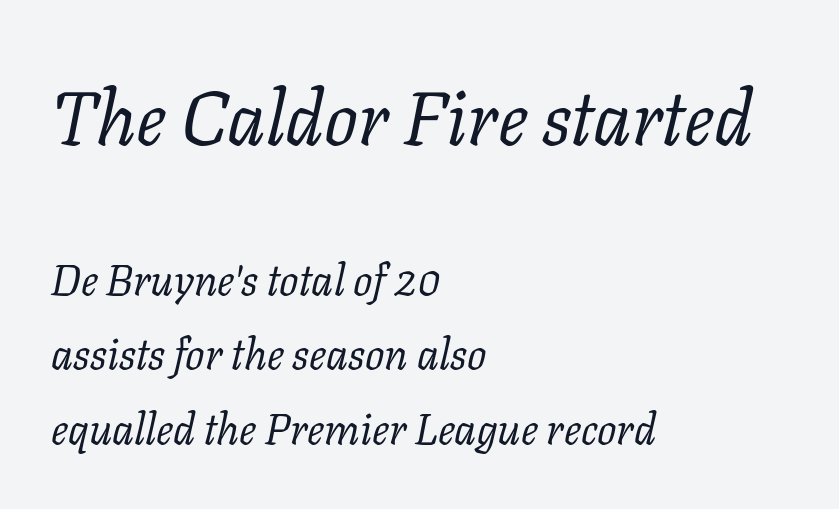
The image shows 75 px regular-weight serif type, italic (leaning right); set left-aligned, line spacing 1.73x, normal letter spacing, not underlined; the first (top) block is 1.74x larger; low stroke contrast and a medium x-height.
